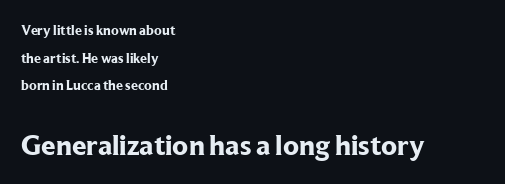
The image shows 29 px bold serif type, upright; set left-aligned, loose line spacing (1.98x), normal letter spacing, not underlined; the second (bottom) block is 2.07x larger; low stroke contrast and a medium x-height.
